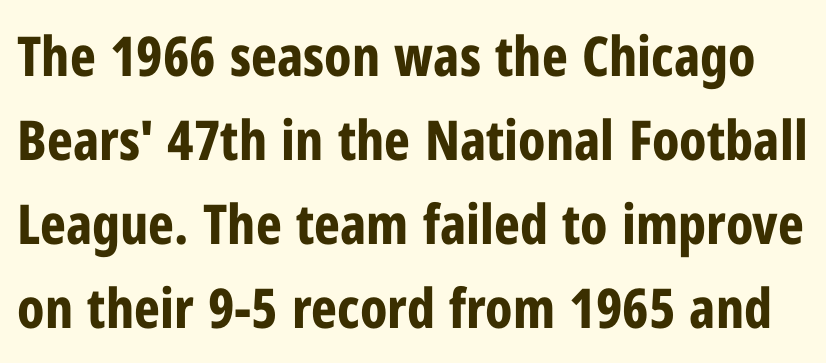
The zone under the glyphs is completely vacant. Honestly, the row spacing looks completely unremarkable. The face used here is proportionally spaced, like ordinary book or web type. Strong, thick strokes mark this as bold type. A sans-serif font was chosen for this passage. Students, note that the glyphs here touch the page at normal intervals.
